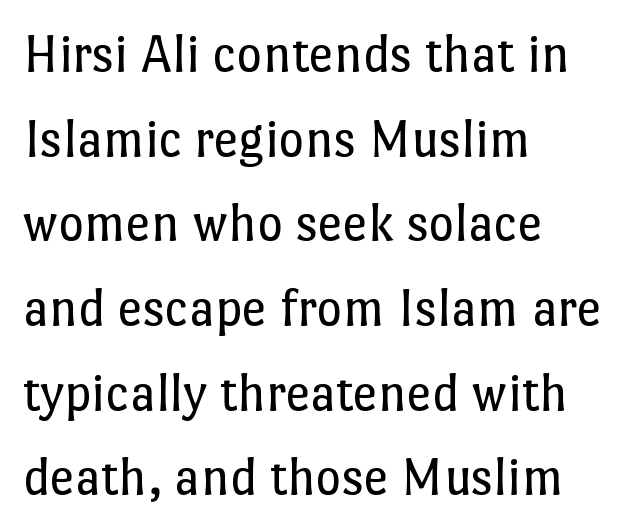
{"italic": "no", "bold": "no", "weight": "regular", "width": "normal", "stroke_contrast": "low", "x_height": "medium", "monospaced": "no", "underline": "no", "align": "left", "line_spacing": "normal", "line_spacing_ratio": 1.54, "letter_spacing": "normal", "letter_spacing_em": 0.0, "glyph_px": 55}
